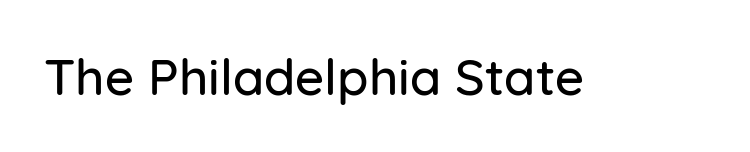
{"serif": "no", "italic": "no", "width": "normal", "stroke_contrast": "low", "x_height": "medium", "monospaced": "no", "underline": "no", "letter_spacing": "normal", "letter_spacing_em": 0.0, "glyph_px": 51}
